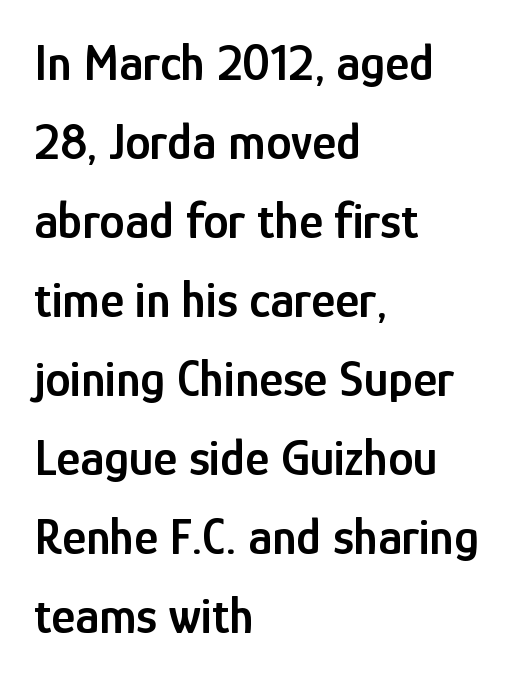
The image shows 51 px semibold, condensed sans-serif type, upright; set left-aligned, normal line spacing (1.55x), normal letter spacing, not underlined; low stroke contrast and a medium x-height.
